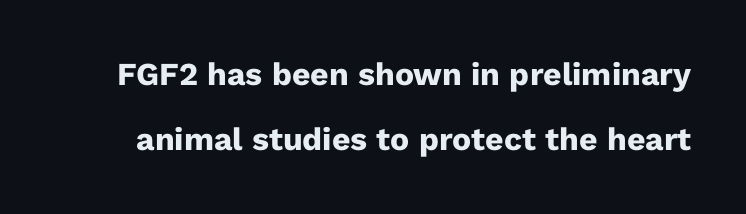
Leading is clearly above the norm, producing a sparse column. These words are printed bold, with thick strokes throughout. Spacing verdict: proportional, widths tailored to each character. Tall strokes in this sample are plumb rather than angled.
